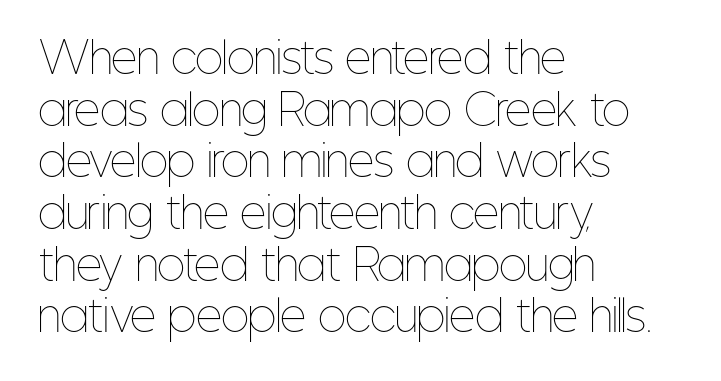
Q: Is the text bold? A: No.
Q: Is the text italic (slanted)? A: No, it is upright.
Q: Is the text underlined? A: No.
Q: How is the paragraph aligned? A: Left-aligned.
Q: Is the spacing between letters normal or unusually wide? A: Normal.
Q: Is the spacing between lines tight, normal or loose? A: Normal.
Q: Width (condensed, normal, or wide)? A: Condensed.
Q: Stroke contrast? A: Low.
Q: x-height? A: Medium.
Q: Monospaced? A: No.
